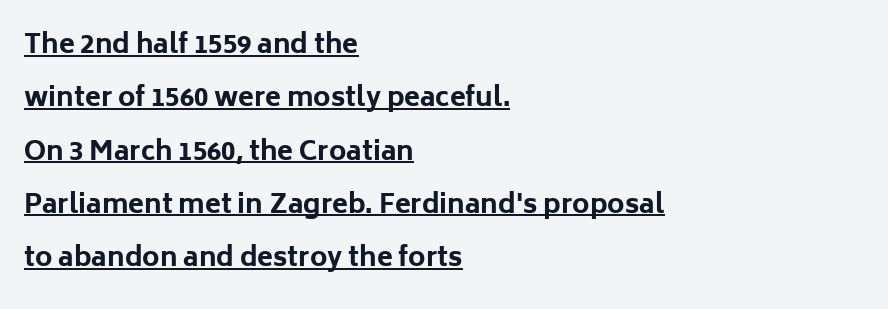
The image shows 26 px bold type, upright; set left-aligned, loose line spacing (2.05x), normal letter spacing, underlined.
